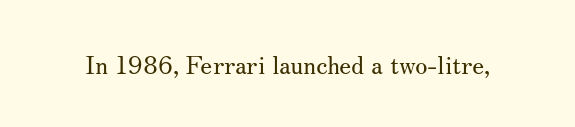
{"italic": "no", "bold": "no", "underline": "no", "letter_spacing": "normal", "letter_spacing_em": 0.0, "glyph_px": 25}
